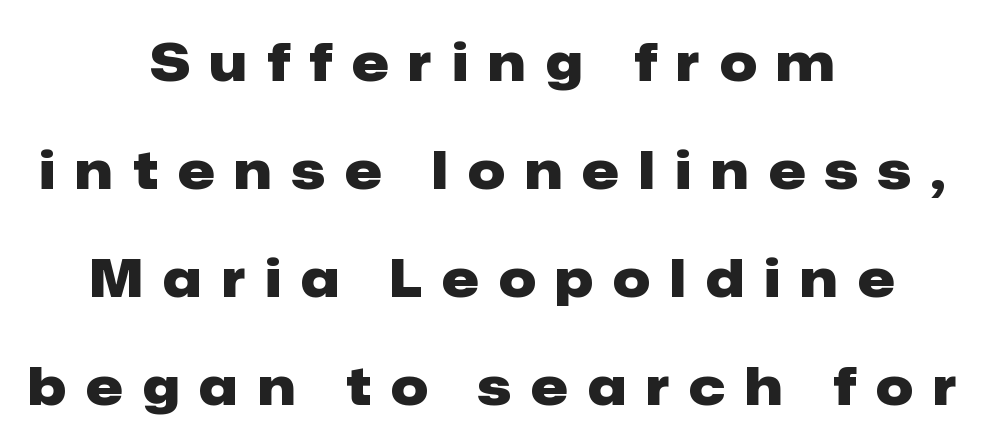
Font category for this specimen: sans-serif. The passage shown is not underscored anywhere. Look at the stroke-to-counter ratio: heavy, a bold. These lines stand farther apart than default settings would place them. Does the copy run flush right? No — it is centered line by line.
